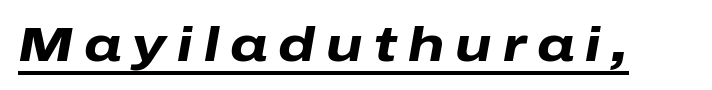
Q: Is the text bold? A: Yes.
Q: Is the text italic (slanted)? A: Yes, it leans right by about 10 degrees.
Q: Is the text underlined? A: Yes.
Q: Is the spacing between letters normal or unusually wide? A: Unusually wide.
Q: Width (condensed, normal, or wide)? A: Wide.
Q: Stroke contrast? A: Low.
Q: x-height? A: Medium.
Q: Monospaced? A: No.
